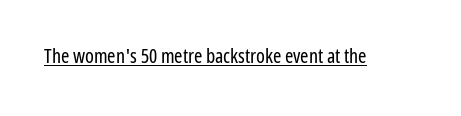
Between one letter and the next there's only the usual sliver of space. A roman cut, with each character standing at attention. The rendered words wear a rule along their underside. Heaviness? Minimal to ordinary, like unemphasized prose.
